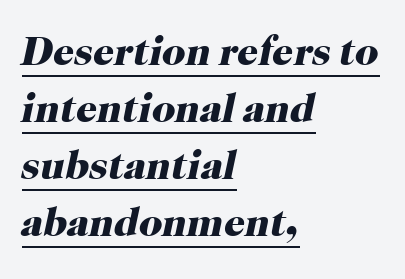
Q: Is the text bold? A: Yes.
Q: Is the text italic (slanted)? A: Yes, it leans right by about 12 degrees.
Q: Is the typeface a serif or a sans-serif typeface? A: Serif.
Q: Is the text underlined? A: Yes.
Q: How is the paragraph aligned? A: Left-aligned.
Q: Is the spacing between letters normal or unusually wide? A: Normal.
Q: Is the spacing between lines tight, normal or loose? A: Normal.
Q: Width (condensed, normal, or wide)? A: Normal.
Q: Stroke contrast? A: High.
Q: x-height? A: Medium.
Q: Monospaced? A: No.
